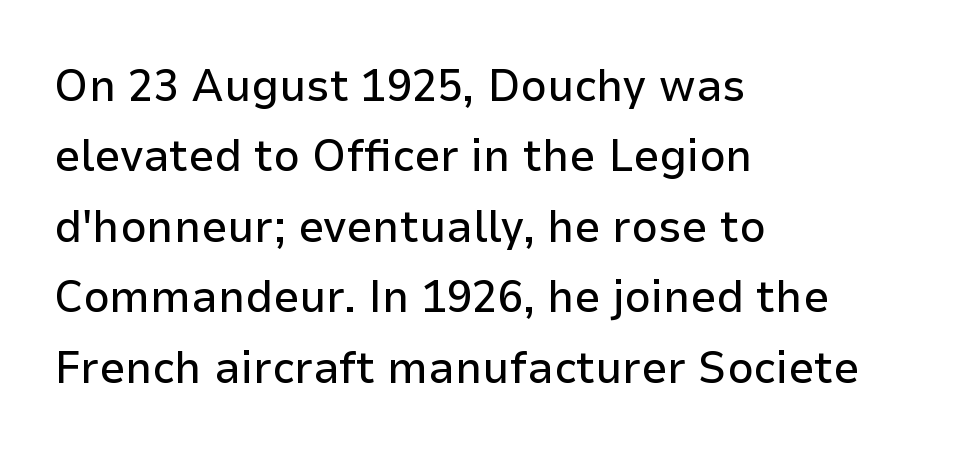
The image shows 46 px sans-serif type, upright; set left-aligned, normal line spacing (1.53x), normal letter spacing, not underlined; low stroke contrast and a medium x-height.
